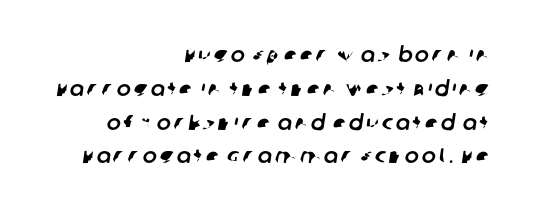
These lines sit exactly where default settings would place them. The rag falls on the left side of this text block. The zone under the glyphs is completely vacant.
